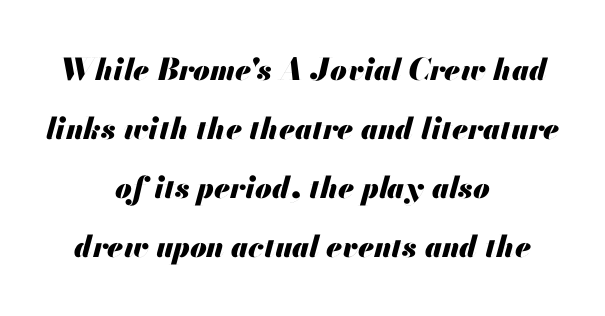
The font is running at its bold setting. If you drew a line through each stem, it would be angled. Spacing between characters is what you'd get straight out of the box. The glyphs are unaccompanied by any horizontal stroke below them. These lines are rendered in a variable-pitch font.
